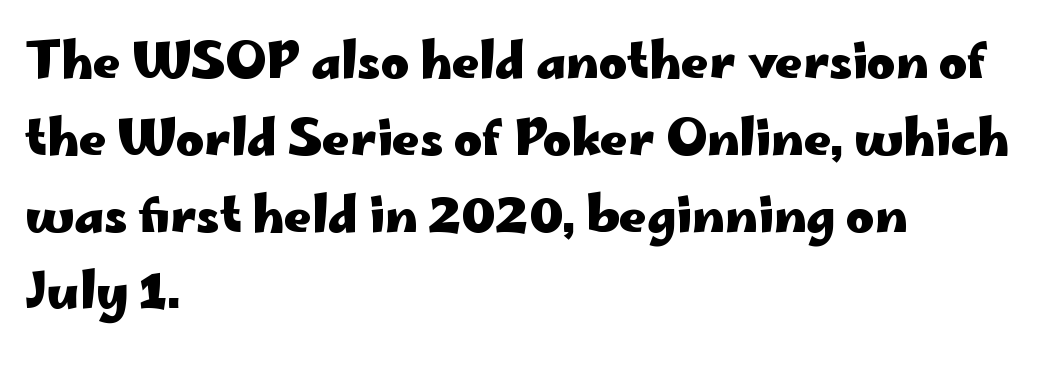
Casual observation: everything's shoved over to the left. A typesetter would call this proportional, since set widths differ per character. Notice how descenders clear the ascenders below comfortably — that's standard leading. Type style note: lacks serifs. The lettering stays uniformly vertical, giving the passage a roman look. Compared with an ordinary text face, these strokes are far heavier — a full bold.
